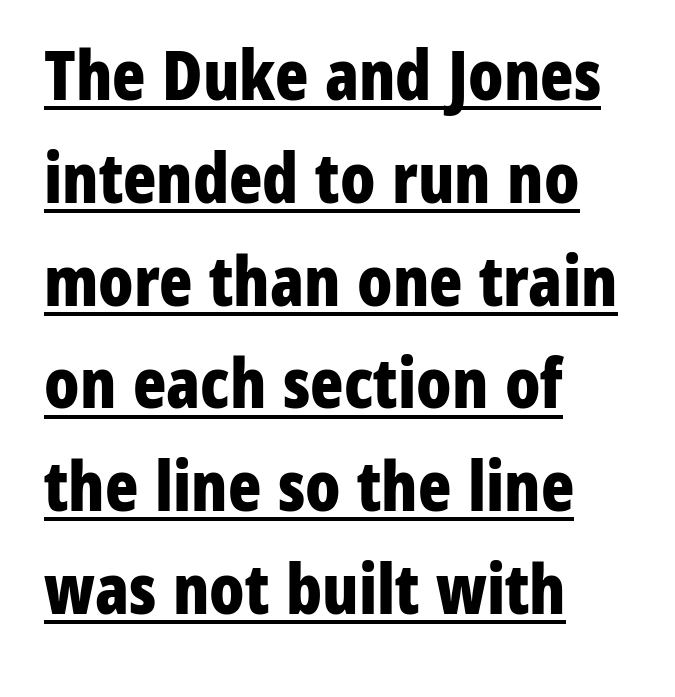
Q: Is the text bold? A: Yes.
Q: Is the text italic (slanted)? A: No, it is upright.
Q: Is the typeface a serif or a sans-serif typeface? A: Sans-serif.
Q: Is the text underlined? A: Yes.
Q: How is the paragraph aligned? A: Left-aligned.
Q: Is the spacing between letters normal or unusually wide? A: Normal.
Q: Is the spacing between lines tight, normal or loose? A: Normal.
Q: Width (condensed, normal, or wide)? A: Condensed.
Q: Stroke contrast? A: Low.
Q: x-height? A: Medium.
Q: Monospaced? A: No.
